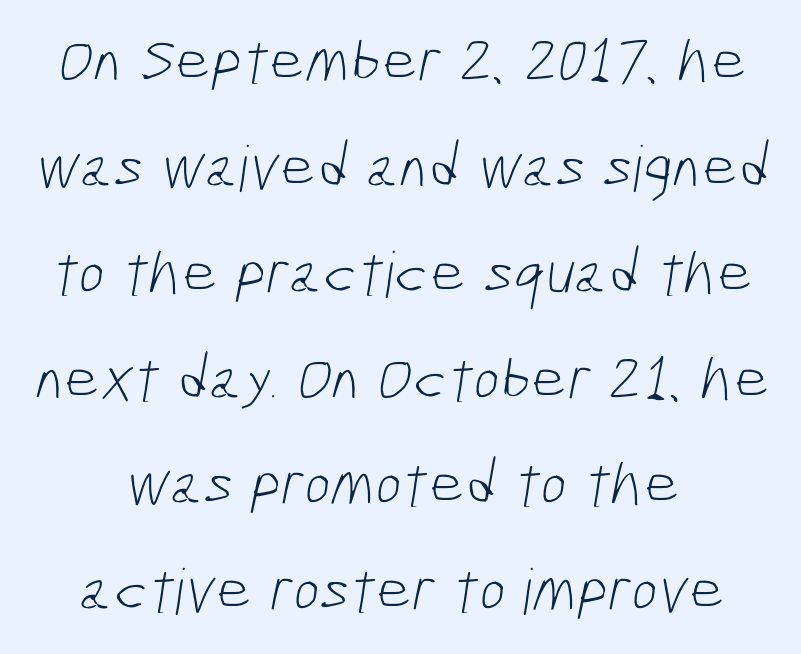
Regular leading. Think of a printed novel: that variable character pitch is what you see here. A light-to-regular cut is what we see here. Where is the straight margin? There isn't one; the lines are centered. Beneath every word, the page is bare. Stroke terminals: plain, sans-serif.
